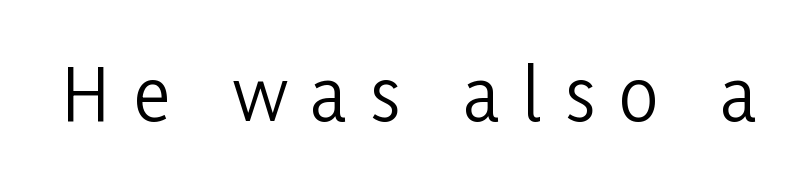
Q: Is the text bold? A: No.
Q: Is the text italic (slanted)? A: No, it is upright.
Q: Is the typeface a serif or a sans-serif typeface? A: Sans-serif.
Q: Is the text underlined? A: No.
Q: Is the spacing between letters normal or unusually wide? A: Unusually wide.
Q: Width (condensed, normal, or wide)? A: Condensed.
Q: Stroke contrast? A: Low.
Q: x-height? A: Medium.
Q: Monospaced? A: No.
